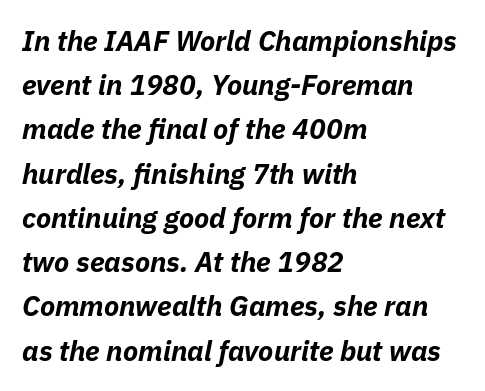
{"italic": "yes", "lean": "right", "slant_degrees": 11, "bold": "yes", "weight": "bold", "width": "normal", "stroke_contrast": "low", "x_height": "medium", "monospaced": "no", "underline": "no", "align": "left", "line_spacing": "normal", "line_spacing_ratio": 1.58, "letter_spacing": "normal", "letter_spacing_em": 0.0, "glyph_px": 28}
